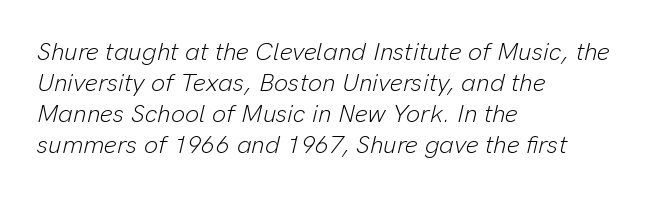
Q: Is the text bold? A: No.
Q: Is the text italic (slanted)? A: Yes, it leans right by about 13 degrees.
Q: Is the text underlined? A: No.
Q: How is the paragraph aligned? A: Left-aligned.
Q: Is the spacing between letters normal or unusually wide? A: Normal.
